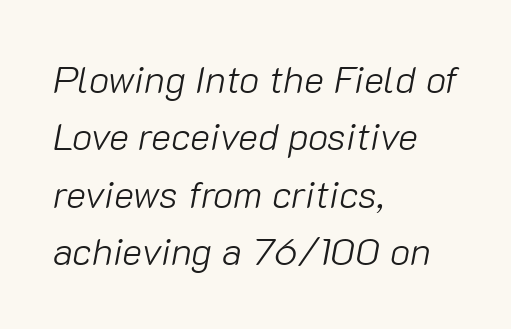
Q: Is the text bold? A: No.
Q: Is the text italic (slanted)? A: Yes, it leans right by about 10 degrees.
Q: Is the text underlined? A: No.
Q: How is the paragraph aligned? A: Left-aligned.
Q: Is the spacing between letters normal or unusually wide? A: Normal.
Q: Is the spacing between lines tight, normal or loose? A: Normal.
Q: Width (condensed, normal, or wide)? A: Normal.
Q: Stroke contrast? A: Low.
Q: x-height? A: Medium.
Q: Monospaced? A: No.
